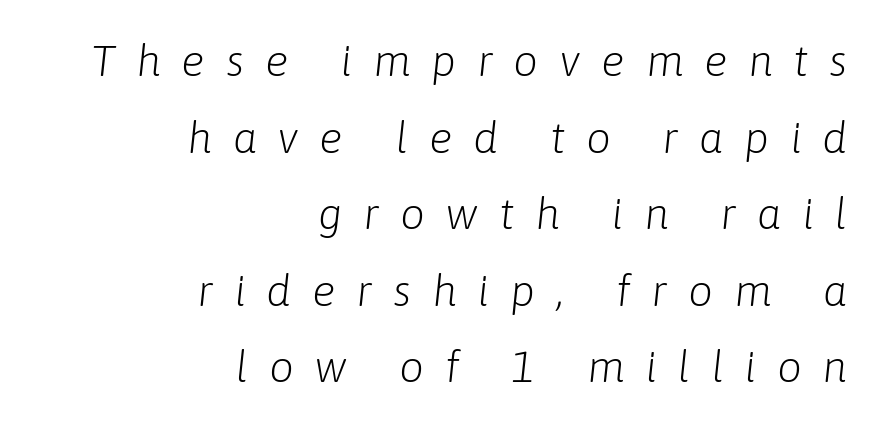
Each stroke keeps to a modest, everyday thickness or less. Teacher's note: observe the even right margin — that is flush-right alignment. The letters are spread apart with noticeably loose tracking. Do the characters align in a grid? No, the font is proportional. Unmarked baselines from the first word to the last.
